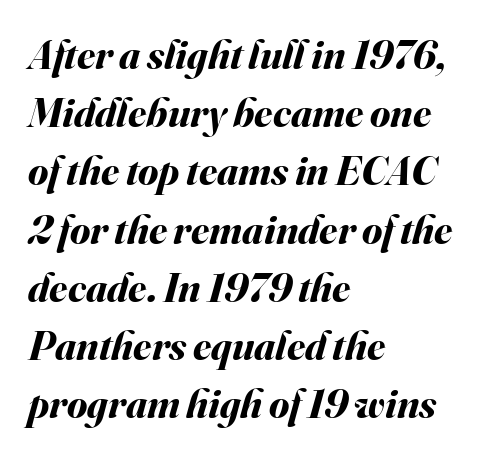
Q: Is the text bold? A: Yes.
Q: Is the text italic (slanted)? A: Yes, it leans right by about 16 degrees.
Q: Is the text underlined? A: No.
Q: How is the paragraph aligned? A: Left-aligned.
Q: Is the spacing between letters normal or unusually wide? A: Normal.
Q: Is the spacing between lines tight, normal or loose? A: Normal.
Q: Width (condensed, normal, or wide)? A: Normal.
Q: Stroke contrast? A: Medium.
Q: x-height? A: Small.
Q: Monospaced? A: No.
